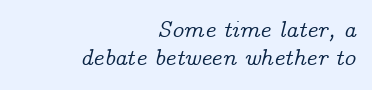
Q: Is the text italic (slanted)? A: Yes, it leans right by about 14 degrees.
Q: Is the text underlined? A: No.
Q: How is the paragraph aligned? A: Right-aligned.
Q: Is the spacing between letters normal or unusually wide? A: Normal.
